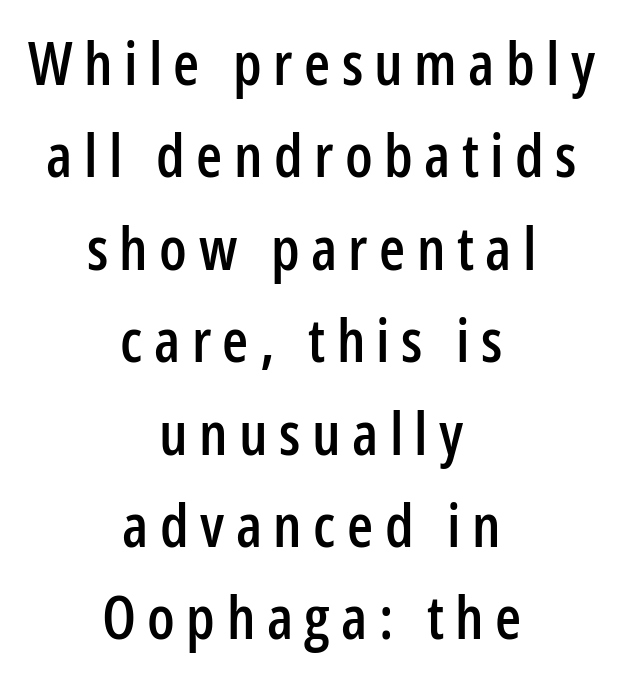
Q: Is the text italic (slanted)? A: No, it is upright.
Q: Is the typeface a serif or a sans-serif typeface? A: Sans-serif.
Q: Is the text underlined? A: No.
Q: How is the paragraph aligned? A: Centered.
Q: Is the spacing between lines tight, normal or loose? A: Normal.
Q: Width (condensed, normal, or wide)? A: Condensed.
Q: Stroke contrast? A: Low.
Q: x-height? A: Medium.
Q: Monospaced? A: No.
